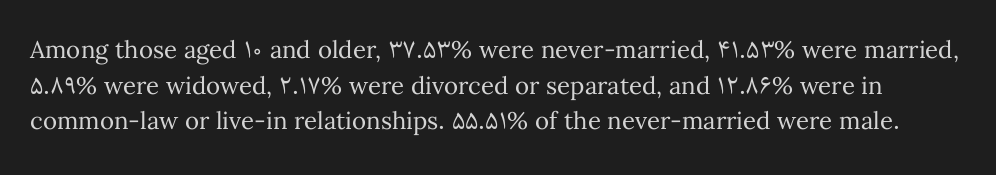
This is the regular roman posture of the typeface. Is this a heavy cut? Hardly; it is regular or lighter. Students, observe: this is what conventionally led text looks like. Letters rest on an invisible, unmarked baseline.
